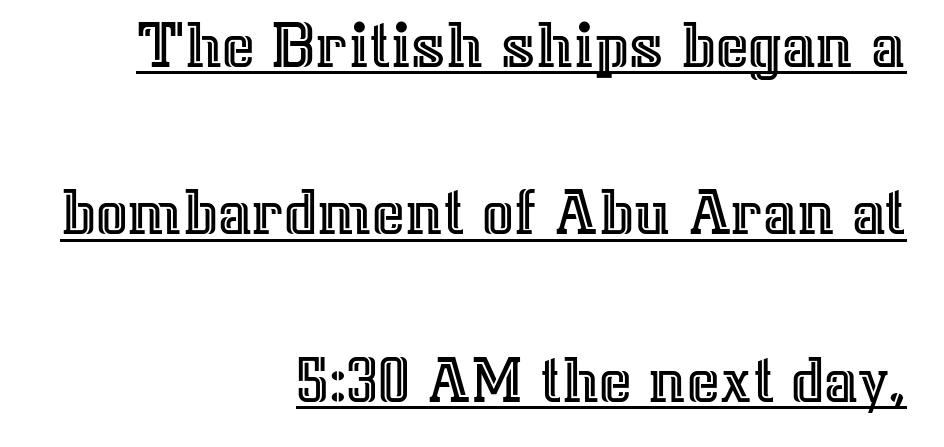
The image shows 70 px text type, upright; set right-aligned, loose line spacing (2.39x), normal letter spacing, underlined; a medium x-height.
